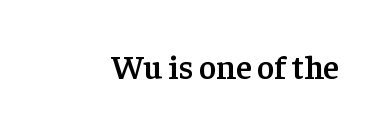
Q: Is the text bold? A: Semi-bold.
Q: Is the text italic (slanted)? A: No, it is upright.
Q: Is the typeface a serif or a sans-serif typeface? A: Serif.
Q: Is the text underlined? A: No.
Q: Is the spacing between letters normal or unusually wide? A: Normal.
Q: Width (condensed, normal, or wide)? A: Normal.
Q: Stroke contrast? A: Low.
Q: x-height? A: Medium.
Q: Monospaced? A: No.
